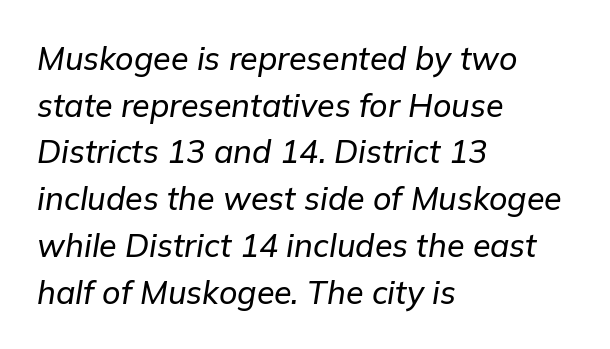
Q: Is the text italic (slanted)? A: Yes, it leans right by about 9 degrees.
Q: Is the text underlined? A: No.
Q: How is the paragraph aligned? A: Left-aligned.
Q: Is the spacing between letters normal or unusually wide? A: Normal.
Q: Is the spacing between lines tight, normal or loose? A: Normal.
Q: Width (condensed, normal, or wide)? A: Normal.
Q: Stroke contrast? A: Low.
Q: x-height? A: Medium.
Q: Monospaced? A: No.
